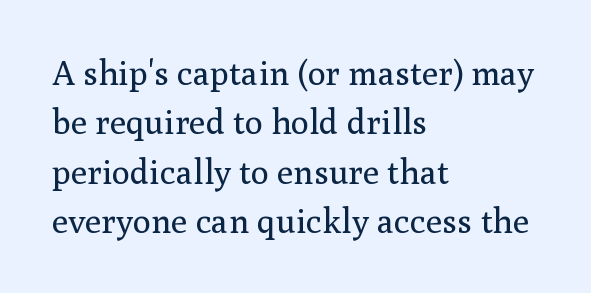
The image shows 34 px regular-weight serif type, upright; set left-aligned, normal line spacing (1.45x), normal letter spacing, not underlined; medium stroke contrast and a medium x-height.
